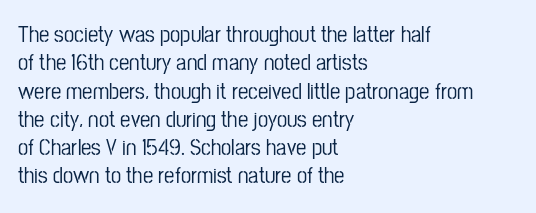
Q: Is the text italic (slanted)? A: No, it is upright.
Q: Is the text underlined? A: No.
Q: How is the paragraph aligned? A: Left-aligned.
Q: Is the spacing between letters normal or unusually wide? A: Normal.
